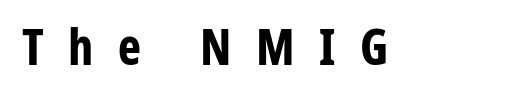
Thick stems and heavy bowls — unmistakably bold. The lettering holds an erect, upright posture throughout. Varying glyph widths throughout — classic text-font behaviour. The rendering inserts visible extra space after every character.
